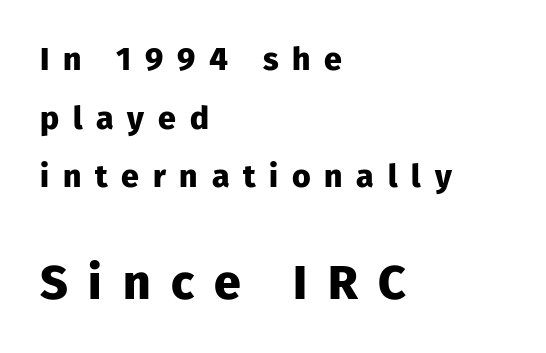
Q: Is the text bold? A: Yes.
Q: Is the text italic (slanted)? A: No, it is upright.
Q: Is the typeface a serif or a sans-serif typeface? A: Sans-serif.
Q: Is the text underlined? A: No.
Q: How is the paragraph aligned? A: Left-aligned.
Q: Is the spacing between letters normal or unusually wide? A: Unusually wide.
Q: Which block of text is set in a larger size, the first (top) or the second (bottom)? A: The second (bottom) one.
Q: Width (condensed, normal, or wide)? A: Normal.
Q: Stroke contrast? A: Low.
Q: x-height? A: Medium.
Q: Monospaced? A: No.
